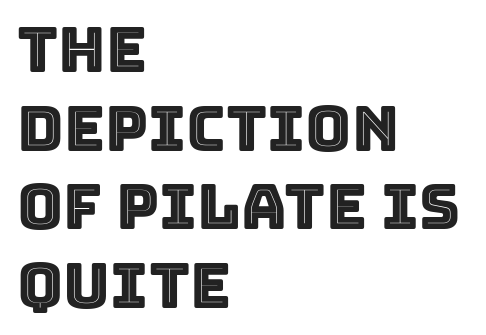
The image shows 63 px text type, upright; set left-aligned, normal line spacing (1.25x), normal letter spacing, not underlined; a large x-height.
